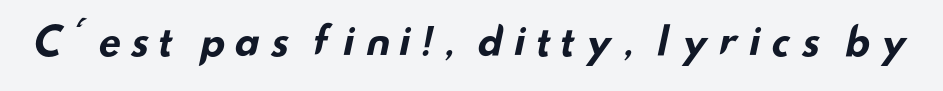
The image shows 37 px bold, wide sans-serif type; set unusually wide letter spacing (+0.21 em), not underlined; low stroke contrast and a small x-height.
